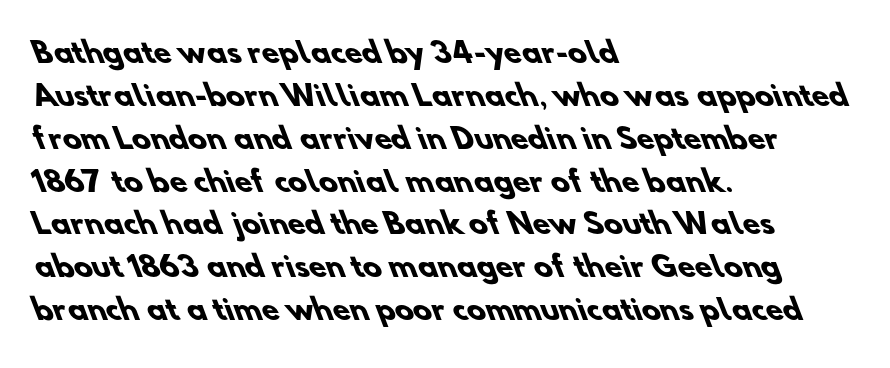
Character widths vary here, with narrow letters taking less room than wide ones. Is the block centered? No — it sits flush against the left margin. Caption: bold face, heavy strokes. The letters carry no serifs — their stems end cleanly without finishing strokes. The zone under the glyphs is completely vacant. Default kerning and tracking; the words read as compact shapes.
